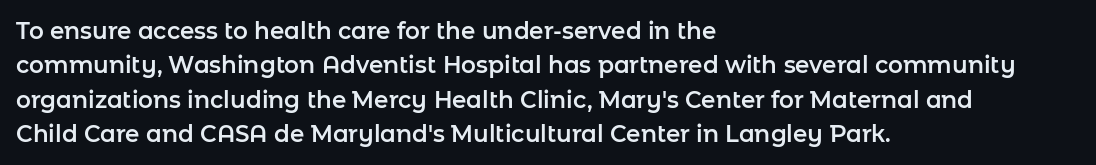
The image shows 23 px text type, upright; set left-aligned, normal line spacing (1.5x), normal letter spacing, not underlined.
